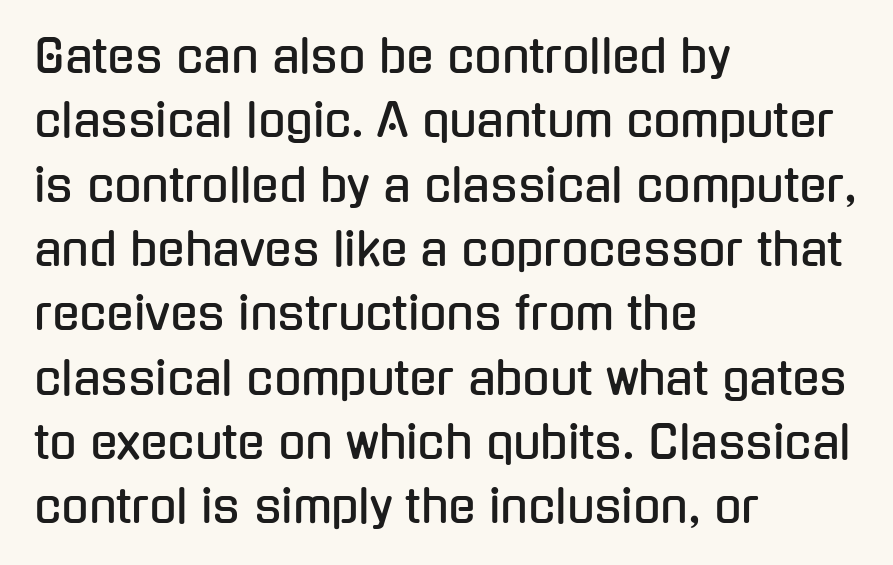
The image shows 45 px condensed sans-serif type, upright; set left-aligned, normal line spacing (1.43x), normal letter spacing, not underlined; low stroke contrast and a medium x-height.
